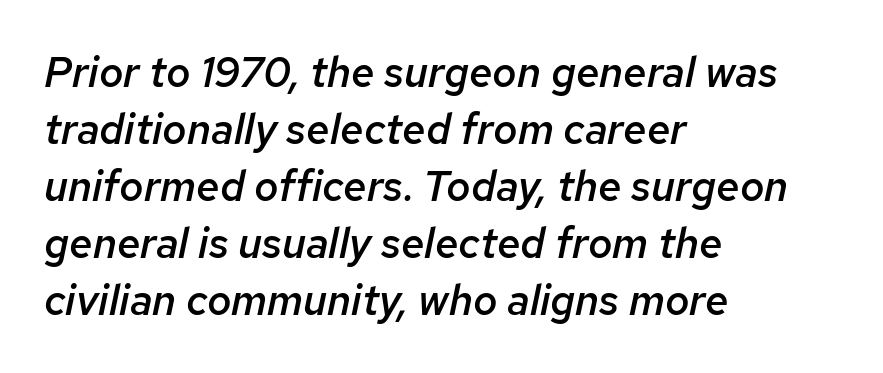
Q: Is the text bold? A: Semi-bold.
Q: Is the text italic (slanted)? A: Yes, it leans right by about 12 degrees.
Q: Is the text underlined? A: No.
Q: How is the paragraph aligned? A: Left-aligned.
Q: Is the spacing between letters normal or unusually wide? A: Normal.
Q: Is the spacing between lines tight, normal or loose? A: Normal.
Q: Width (condensed, normal, or wide)? A: Normal.
Q: Stroke contrast? A: Low.
Q: x-height? A: Medium.
Q: Monospaced? A: No.
